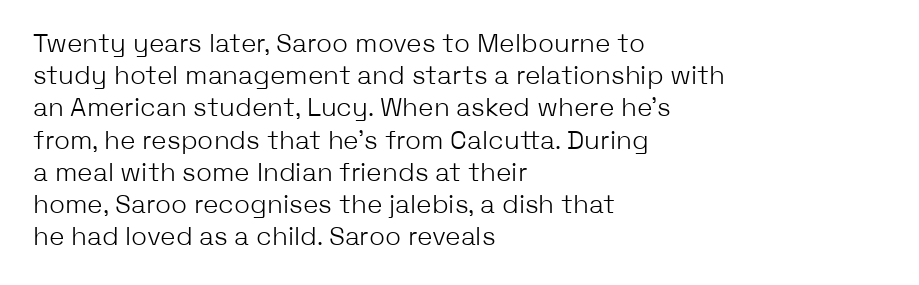
Q: Is the text bold? A: No.
Q: Is the text italic (slanted)? A: No, it is upright.
Q: Is the text underlined? A: No.
Q: How is the paragraph aligned? A: Left-aligned.
Q: Is the spacing between letters normal or unusually wide? A: Normal.
